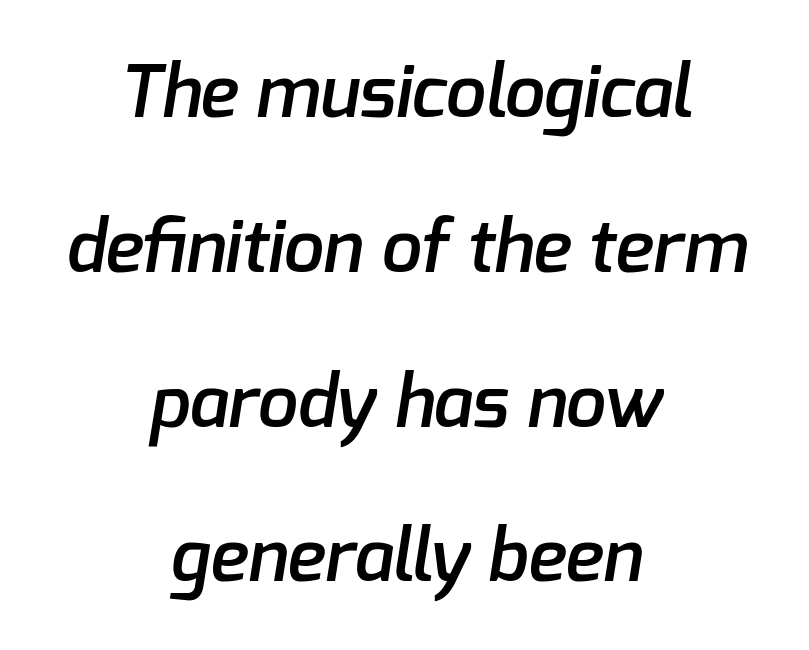
Q: Is the text bold? A: Semi-bold.
Q: Is the typeface a serif or a sans-serif typeface? A: Sans-serif.
Q: Is the text underlined? A: No.
Q: How is the paragraph aligned? A: Centered.
Q: Is the spacing between letters normal or unusually wide? A: Normal.
Q: Is the spacing between lines tight, normal or loose? A: Loose.
Q: Width (condensed, normal, or wide)? A: Normal.
Q: Stroke contrast? A: Low.
Q: x-height? A: Medium.
Q: Monospaced? A: No.
